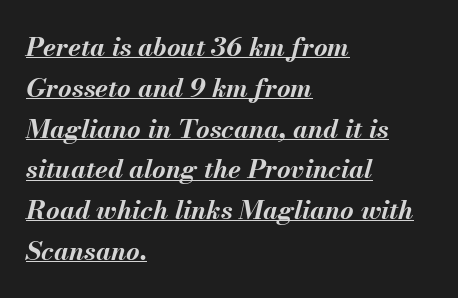
{"italic": "yes", "lean": "right", "slant_degrees": 13, "bold": "yes", "underline": "yes", "align": "left", "line_spacing": "normal", "line_spacing_ratio": 1.57, "letter_spacing": "normal", "letter_spacing_em": 0.0, "glyph_px": 26}
